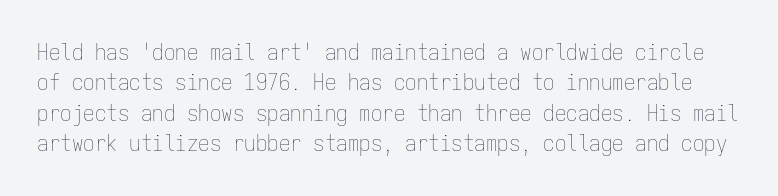
The rows are spaced the way most documents space them. Unbolded letterforms with no extra heft. Bare-footed words on every line. Does extra space separate the letters? No, they use regular spacing. The lettering stays uniformly vertical, giving the passage a roman look.
